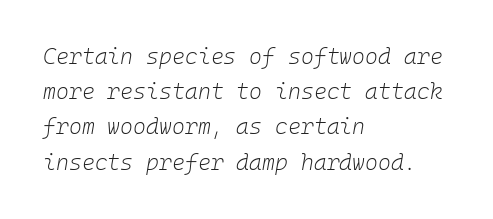
Q: Is the text bold? A: No.
Q: Is the text italic (slanted)? A: Yes, it leans right by about 10 degrees.
Q: Is the text underlined? A: No.
Q: How is the paragraph aligned? A: Left-aligned.
Q: Is the spacing between letters normal or unusually wide? A: Normal.
Q: Is the spacing between lines tight, normal or loose? A: Normal.
